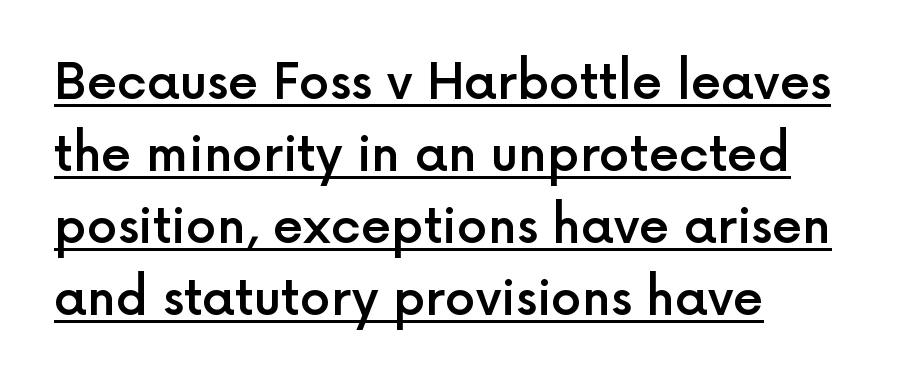
{"serif": "no", "italic": "no", "bold": "semi", "weight": "semibold", "width": "normal", "x_height": "medium", "monospaced": "no", "underline": "yes", "align": "left", "line_spacing": "normal", "line_spacing_ratio": 1.47, "letter_spacing": "normal", "letter_spacing_em": 0.0, "glyph_px": 49}
